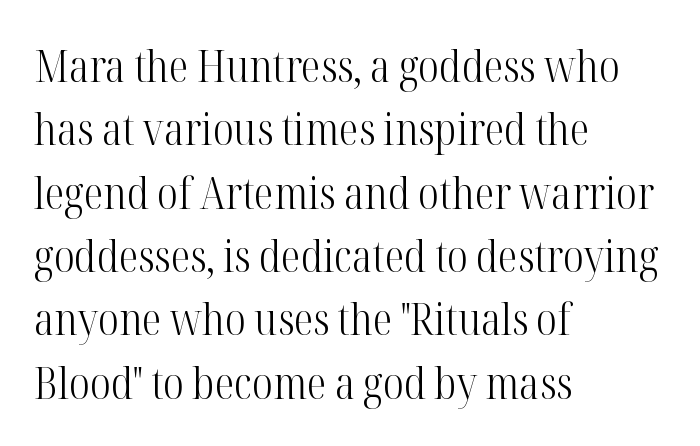
The image shows 44 px light, condensed serif type, upright; set left-aligned, normal line spacing (1.44x), normal letter spacing, not underlined; high stroke contrast and a medium x-height.
